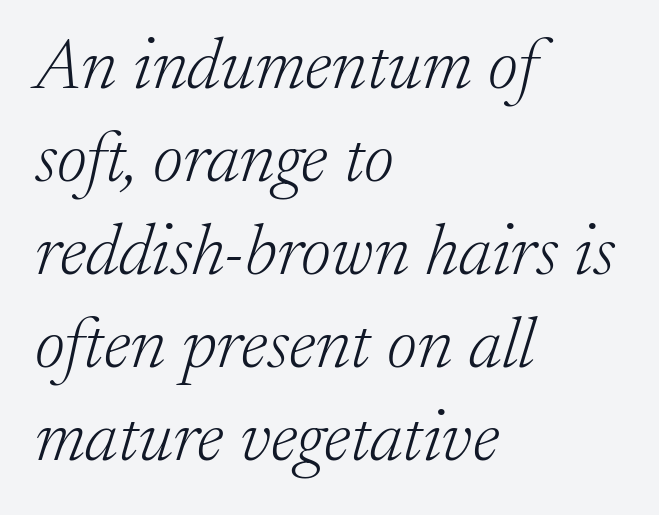
What kind of face is this? One with serifs. On a weight scale, this lands at 450 or below. The ragged edge is on the right, which tells us the setting is flush left. A typesetter would call this proportional, since set widths differ per character. Characters follow at the spacing the type designer built in.
